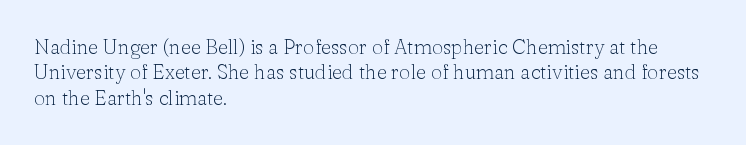
{"italic": "no", "bold": "no", "underline": "no", "align": "left", "line_spacing": "normal", "line_spacing_ratio": 1.27, "letter_spacing": "normal", "letter_spacing_em": 0.0, "glyph_px": 20}
